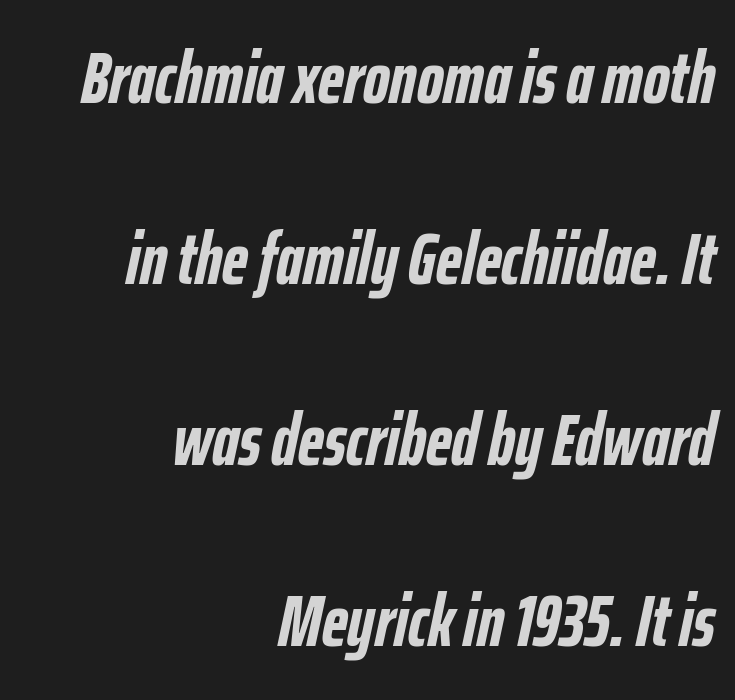
{"italic": "yes", "lean": "right", "slant_degrees": 12, "bold": "yes", "weight": "semibold", "width": "condensed", "stroke_contrast": "low", "x_height": "medium", "monospaced": "no", "underline": "no", "align": "right", "line_spacing": "loose", "line_spacing_ratio": 2.48, "letter_spacing": "normal", "letter_spacing_em": 0.0, "glyph_px": 73}
